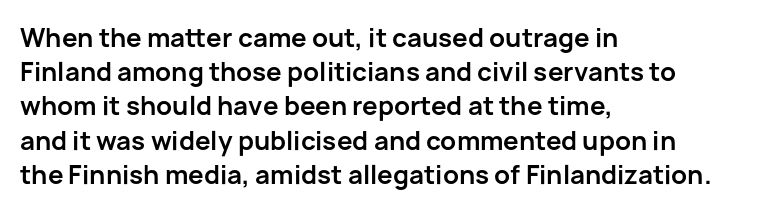
The lines in this sample share a left origin and differ only in where they stop. Summary of vertical rhythm: regular, with standard interline spacing. Italic: no, the glyphs are upright roman. The letterforms sit shoulder to shoulder at normal distance. Set as a true bold cut, around the 700 mark. The baseline area is clear.
